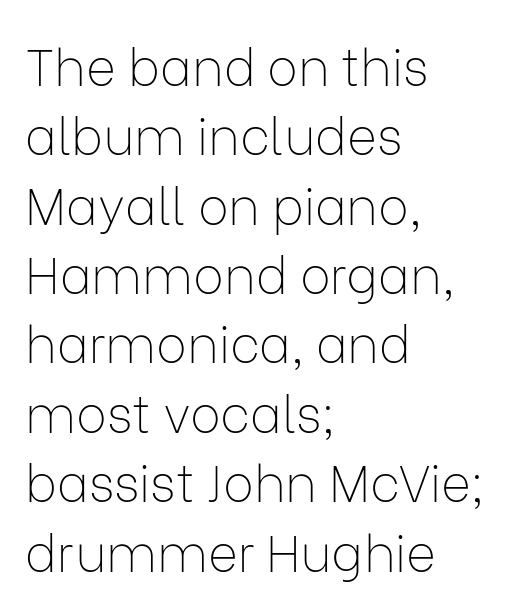
This sample is left-justified, so line endings fall wherever the words run out. Check the space under the baseline: it is left empty. This is not heavy type; no bold has been used. The specimen reads as upright at a glance. Line spacing here is normal.
